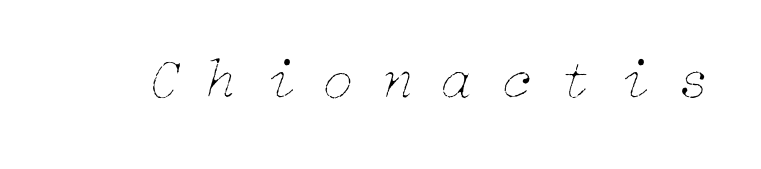
The image shows 58 px thin type, italic (leaning right); set unusually wide letter spacing (+0.47 em), not underlined; low stroke contrast and a medium x-height.
